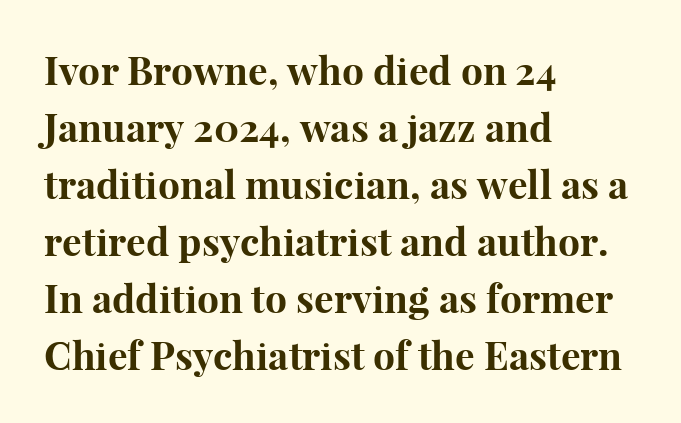
Q: Is the text bold? A: Yes.
Q: Is the text italic (slanted)? A: No, it is upright.
Q: Is the typeface a serif or a sans-serif typeface? A: Serif.
Q: Is the text underlined? A: No.
Q: How is the paragraph aligned? A: Left-aligned.
Q: Is the spacing between letters normal or unusually wide? A: Normal.
Q: Is the spacing between lines tight, normal or loose? A: Normal.
Q: Width (condensed, normal, or wide)? A: Normal.
Q: Stroke contrast? A: High.
Q: x-height? A: Medium.
Q: Monospaced? A: No.
